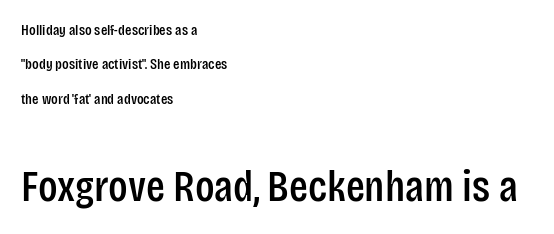
{"serif": "no", "italic": "no", "width": "condensed", "stroke_contrast": "low", "x_height": "large", "monospaced": "no", "underline": "no", "align": "left", "line_spacing": "loose", "line_spacing_ratio": 2.3, "letter_spacing": "normal", "letter_spacing_em": 0.0, "larger_block": "second", "size_ratio": 2.93, "glyph_px": 44}
